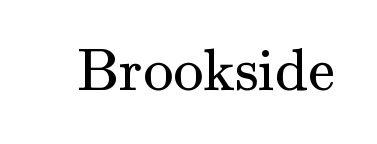
The image shows 60 px regular-weight serif type, upright; set normal letter spacing, not underlined; medium stroke contrast and a small x-height.
